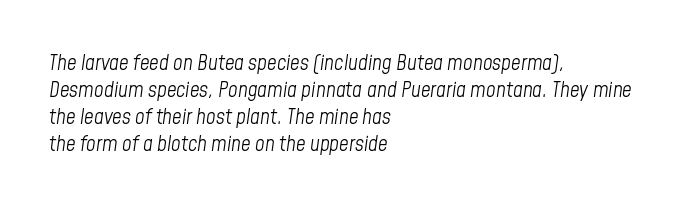
{"italic": "yes", "lean": "right", "slant_degrees": 8, "bold": "no", "underline": "no", "align": "left", "line_spacing": "normal", "line_spacing_ratio": 1.29, "letter_spacing": "normal", "letter_spacing_em": 0.0, "glyph_px": 21}
